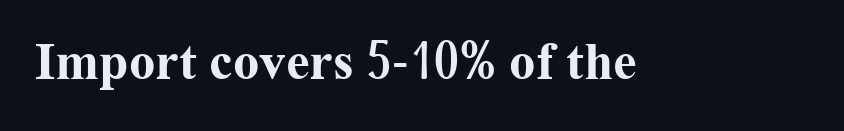
The image shows 53 px bold serif type, upright; set normal letter spacing, not underlined; medium stroke contrast and a medium x-height.
